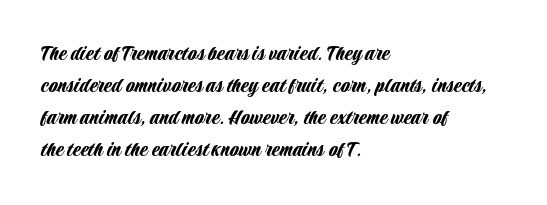
{"underline": "no", "align": "left", "line_spacing": "normal", "line_spacing_ratio": 1.39, "letter_spacing": "normal", "letter_spacing_em": 0.0, "glyph_px": 23}
